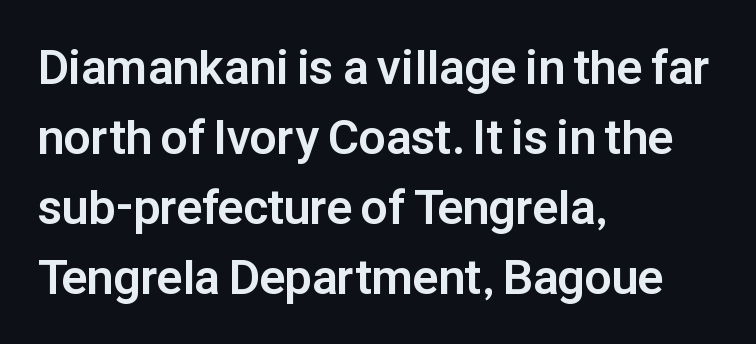
The image shows 48 px bold sans-serif type, upright; set left-aligned, normal line spacing (1.46x), normal letter spacing, not underlined; low stroke contrast and a medium x-height.
